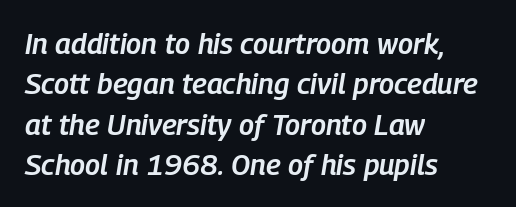
Q: Is the text bold? A: Semi-bold.
Q: Is the text italic (slanted)? A: Yes, it leans right by about 9 degrees.
Q: Is the text underlined? A: No.
Q: How is the paragraph aligned? A: Left-aligned.
Q: Is the spacing between letters normal or unusually wide? A: Normal.
Q: Is the spacing between lines tight, normal or loose? A: Normal.
Q: Width (condensed, normal, or wide)? A: Condensed.
Q: Stroke contrast? A: Low.
Q: x-height? A: Medium.
Q: Monospaced? A: No.
